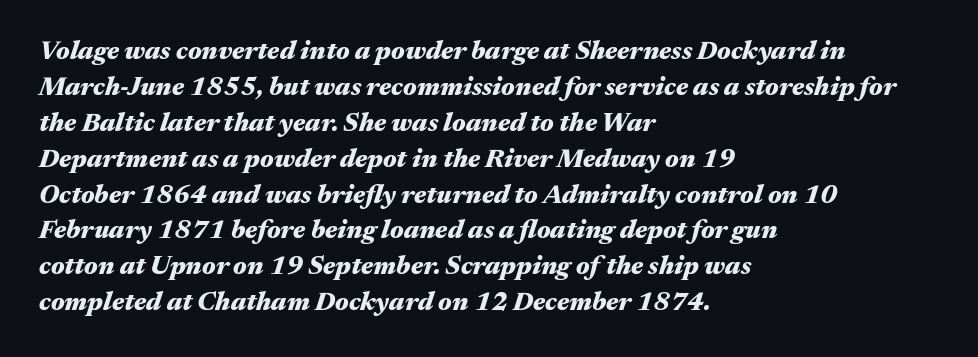
The ragged edge is on the right, which tells us the setting is flush left. A bare baseline throughout the passage. Is the type bold? Yes — the strokes are clearly thick and heavy. The lettering tilts uniformly, giving the passage an italic look. Characters follow at the spacing the type designer built in.
